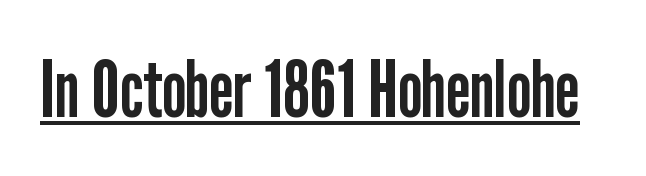
Letterform terminals end flat and unadorned throughout the passage. Heaviness? Minimal to ordinary, like unemphasized prose. Inter-character spacing is left at the font's built-in metrics. This sample has the flowing, uneven cadence of proportional lettering. The string is rendered with underlining switched on.
